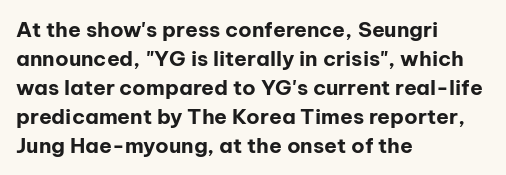
Q: Is the text bold? A: Yes.
Q: Is the text italic (slanted)? A: No, it is upright.
Q: Is the text underlined? A: No.
Q: How is the paragraph aligned? A: Left-aligned.
Q: Is the spacing between letters normal or unusually wide? A: Normal.
Q: Is the spacing between lines tight, normal or loose? A: Normal.
